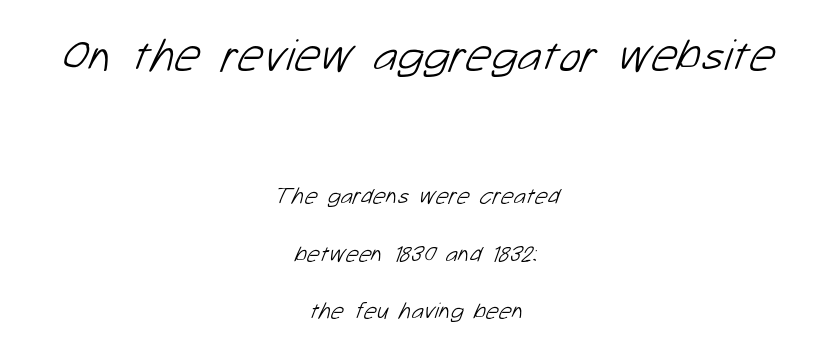
Q: Is the text bold? A: No.
Q: Is the typeface a serif or a sans-serif typeface? A: Sans-serif.
Q: Is the text underlined? A: No.
Q: How is the paragraph aligned? A: Centered.
Q: Is the spacing between letters normal or unusually wide? A: Normal.
Q: Is the spacing between lines tight, normal or loose? A: Loose.
Q: Which block of text is set in a larger size, the first (top) or the second (bottom)? A: The first (top) one.
Q: Width (condensed, normal, or wide)? A: Normal.
Q: Stroke contrast? A: Low.
Q: x-height? A: Medium.
Q: Monospaced? A: No.
